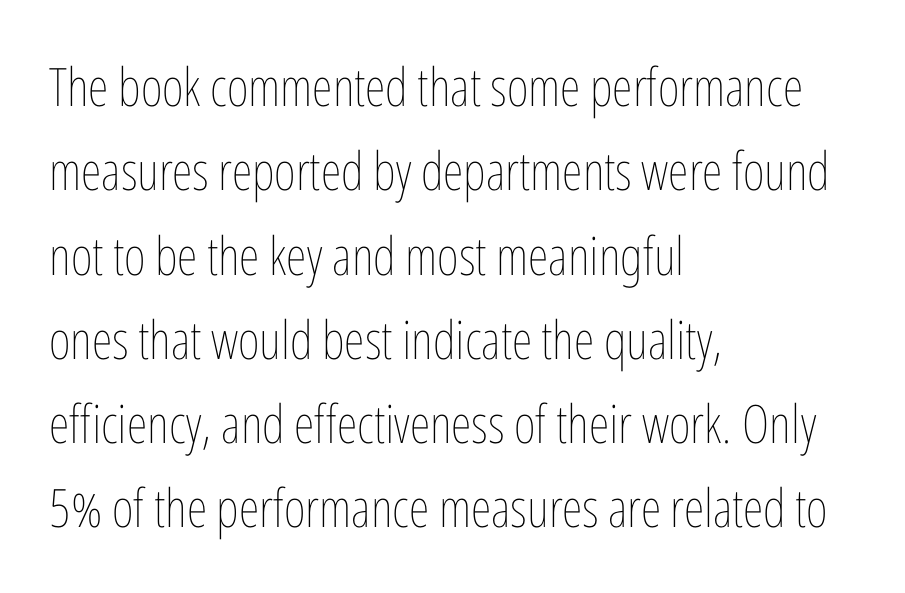
Q: Is the text bold? A: No.
Q: Is the text italic (slanted)? A: No, it is upright.
Q: Is the text underlined? A: No.
Q: How is the paragraph aligned? A: Left-aligned.
Q: Is the spacing between letters normal or unusually wide? A: Normal.
Q: Is the spacing between lines tight, normal or loose? A: Normal.
Q: Width (condensed, normal, or wide)? A: Condensed.
Q: Stroke contrast? A: Low.
Q: x-height? A: Medium.
Q: Monospaced? A: No.
